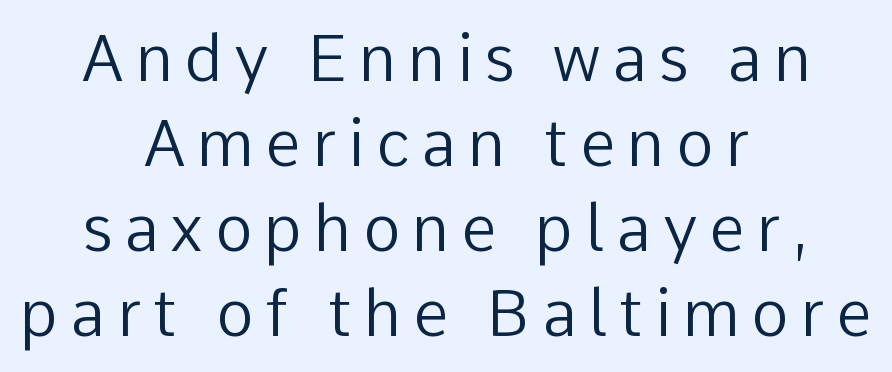
Each line is balanced around a shared central axis. Honestly, the row spacing looks completely unremarkable. The rendering shows plain stroke endings on the letterforms — a sans-serif design. No italicization has been applied; the sample stays upright. The font sits on the lighter half of the weight spectrum, regular included. The face used here is proportionally spaced, like ordinary book or web type.
